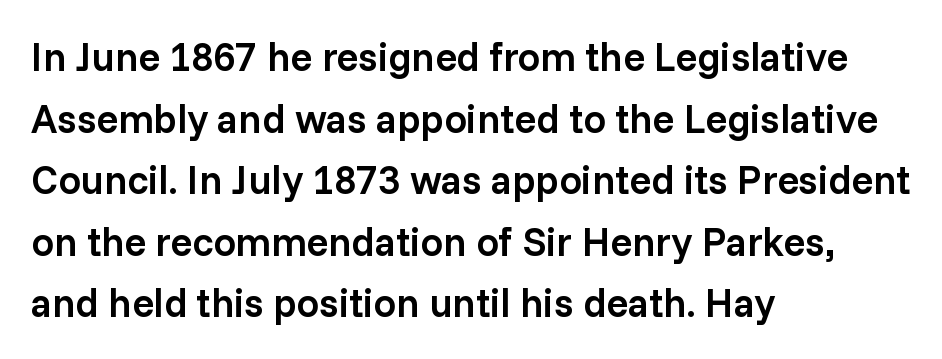
Q: Is the text bold? A: Semi-bold.
Q: Is the text italic (slanted)? A: No, it is upright.
Q: Is the typeface a serif or a sans-serif typeface? A: Sans-serif.
Q: Is the text underlined? A: No.
Q: How is the paragraph aligned? A: Left-aligned.
Q: Is the spacing between letters normal or unusually wide? A: Normal.
Q: Is the spacing between lines tight, normal or loose? A: Normal.
Q: Width (condensed, normal, or wide)? A: Normal.
Q: Stroke contrast? A: Low.
Q: x-height? A: Medium.
Q: Monospaced? A: No.
